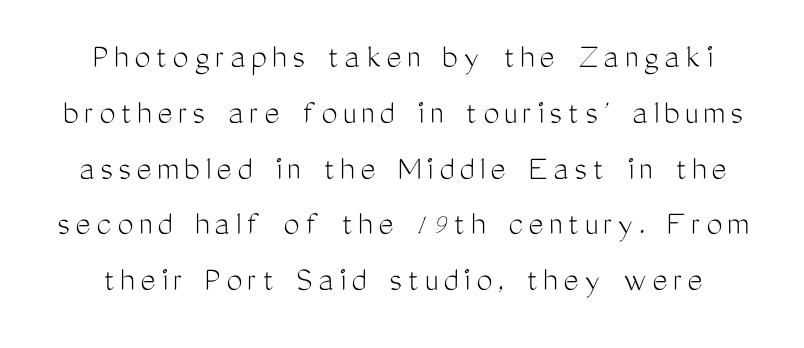
{"serif": "no", "italic": "no", "bold": "no", "weight": "light", "width": "condensed", "stroke_contrast": "medium", "x_height": "medium", "monospaced": "no", "underline": "no", "line_spacing": "normal", "line_spacing_ratio": 1.55, "glyph_px": 36}
